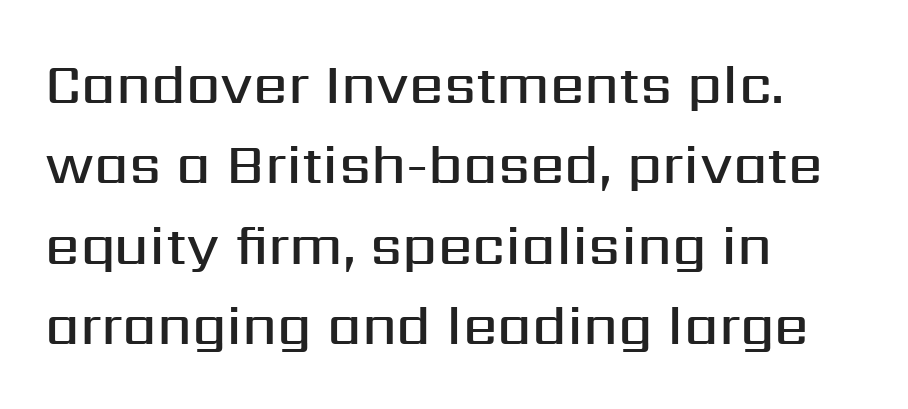
A typesetter would call this proportional, since set widths differ per character. If you drew a ruler down the left edge, every line would touch it. To sum up the face: it is a sans, with no serifs. Strokes here are thickened, but only to semibold level.
